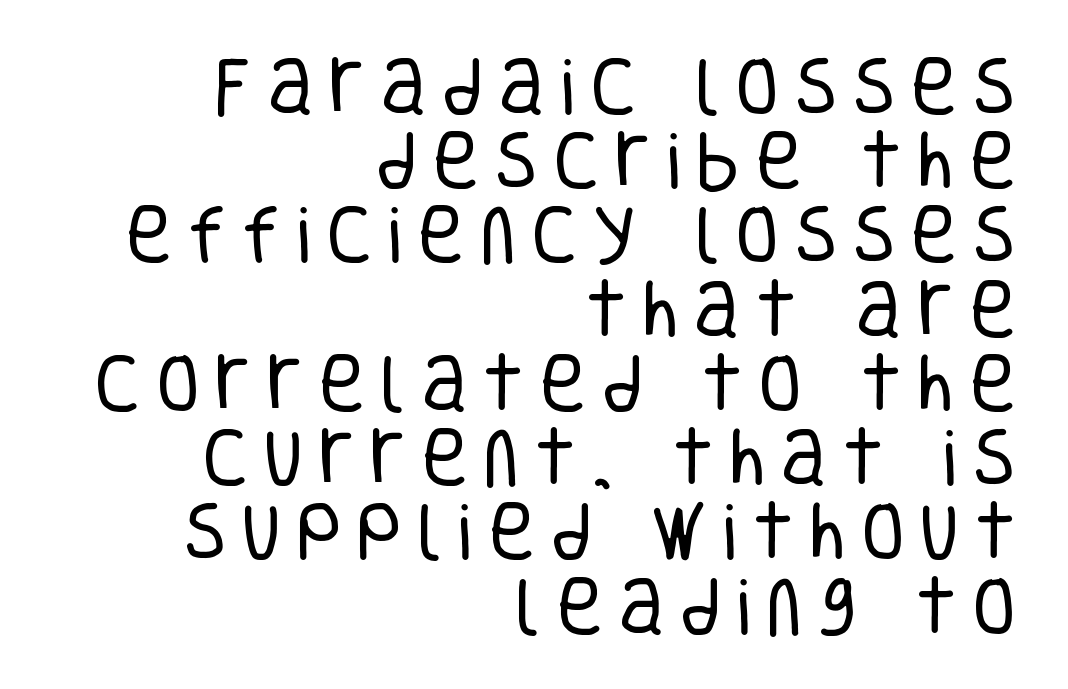
Q: Is the text bold? A: No.
Q: Is the text italic (slanted)? A: No, it is upright.
Q: Is the typeface a serif or a sans-serif typeface? A: Sans-serif.
Q: Is the text underlined? A: No.
Q: How is the paragraph aligned? A: Right-aligned.
Q: Is the spacing between letters normal or unusually wide? A: Unusually wide.
Q: Width (condensed, normal, or wide)? A: Condensed.
Q: Stroke contrast? A: Low.
Q: x-height? A: Large.
Q: Monospaced? A: No.
